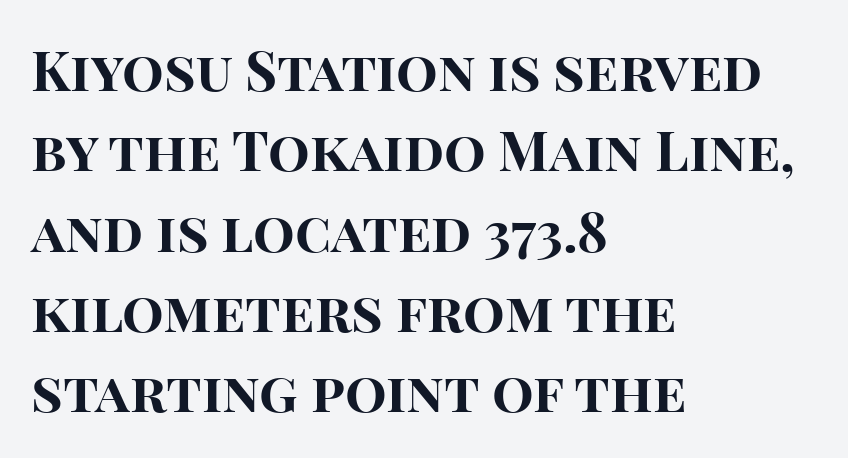
{"serif": "no", "italic": "no", "bold": "yes", "weight": "bold", "width": "normal", "stroke_contrast": "high", "x_height": "large", "monospaced": "no", "underline": "no", "align": "left", "line_spacing": "normal", "line_spacing_ratio": 1.46, "letter_spacing": "normal", "letter_spacing_em": 0.0, "glyph_px": 55}
